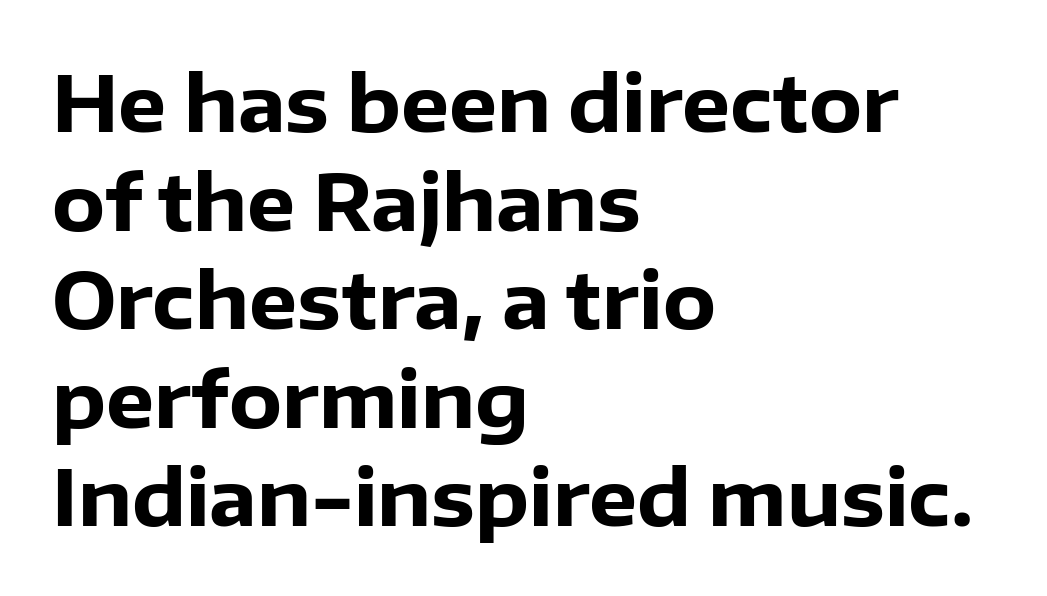
The image shows 77 px heavy sans-serif type, upright; set left-aligned, normal line spacing (1.28x), normal letter spacing, not underlined; low stroke contrast and a medium x-height.
